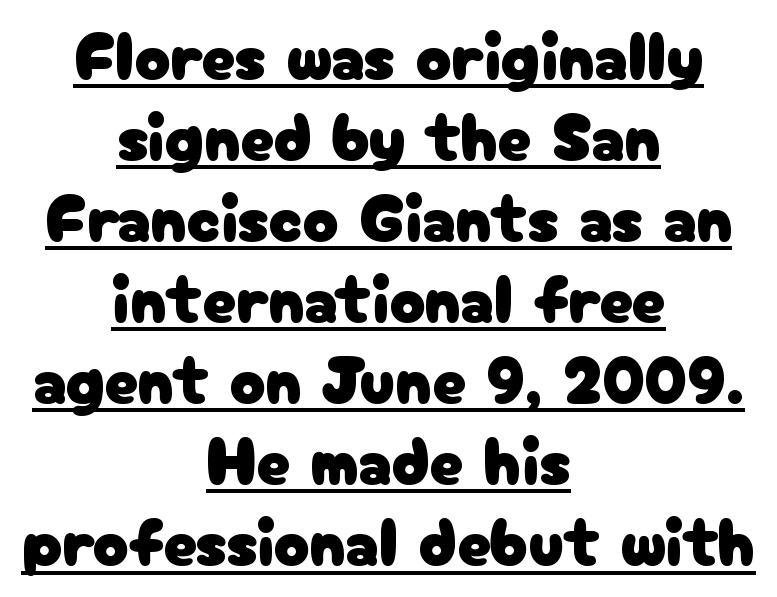
The whitespace from short lines is split evenly between both sides. This sample has the flowing, uneven cadence of proportional lettering. Each word holds together tightly as a unit, with standard inter-letter gaps. The words here are underlined. No feet cap the strokes, marking this as sans-serif type. Italic? Not at all — the glyphs are vertical.
